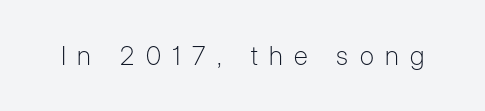
The image shows 26 px text type, upright; set unusually wide letter spacing (+0.44 em), not underlined.
